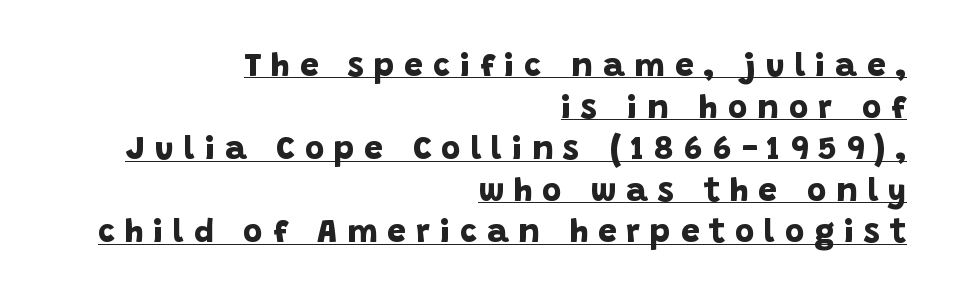
The image shows 33 px bold sans-serif type; set right-aligned, normal line spacing (1.26x), unusually wide letter spacing (+0.3 em), underlined; low stroke contrast and a large x-height.
